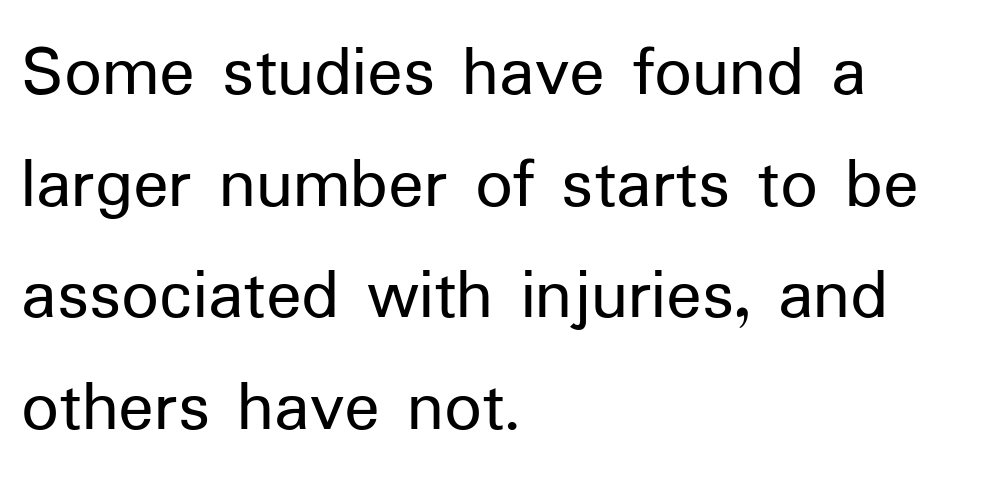
{"serif": "no", "italic": "no", "bold": "no", "weight": "regular", "width": "normal", "stroke_contrast": "low", "x_height": "medium", "monospaced": "no", "underline": "no", "align": "left", "line_spacing": "normal", "line_spacing_ratio": 1.51, "letter_spacing": "normal", "letter_spacing_em": 0.0, "glyph_px": 74}
